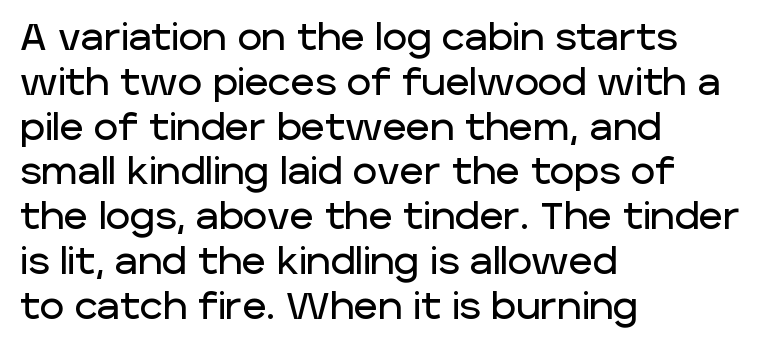
Just letters on the line, the space beneath them empty. A sans-serif font was chosen for this passage. Italic: no, the glyphs are upright roman. Is the block centered? No — it sits flush against the left margin.
